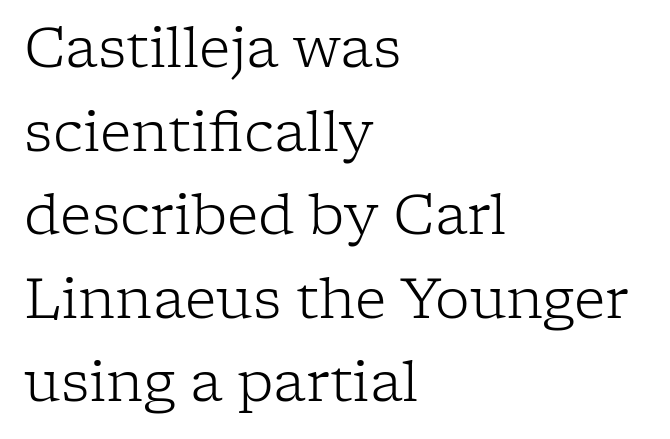
The image shows 55 px light serif type, upright; set left-aligned, normal line spacing (1.52x), normal letter spacing, not underlined; low stroke contrast and a medium x-height.
